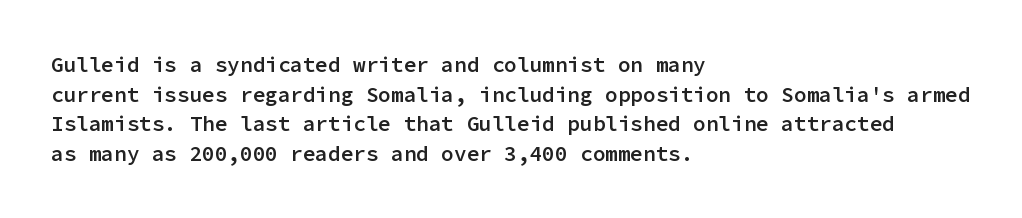
{"italic": "no", "bold": "semi", "underline": "no", "align": "left", "line_spacing": "normal", "line_spacing_ratio": 1.41, "letter_spacing": "normal", "letter_spacing_em": 0.0, "glyph_px": 21}
